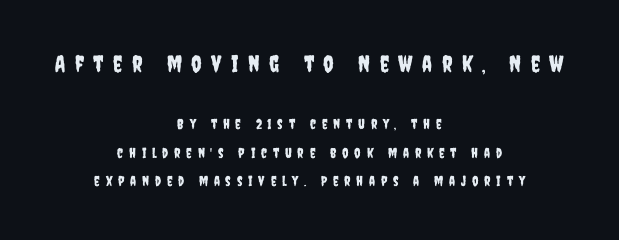
{"italic": "no", "underline": "no", "align": "center", "line_spacing": "loose", "line_spacing_ratio": 2.03, "letter_spacing": "wide", "letter_spacing_em": 0.41, "larger_block": "first", "size_ratio": 1.64, "glyph_px": 23}
